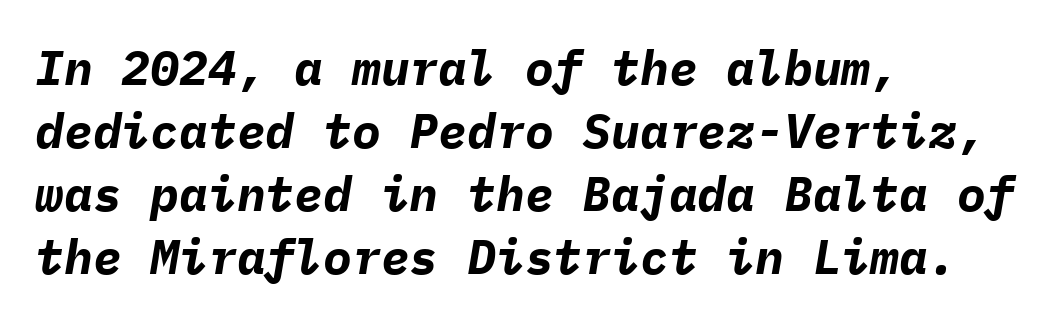
{"italic": "yes", "lean": "right", "slant_degrees": 9, "bold": "yes", "weight": "bold", "width": "normal", "stroke_contrast": "low", "x_height": "medium", "monospaced": "yes", "underline": "no", "align": "left", "line_spacing": "normal", "line_spacing_ratio": 1.31, "letter_spacing": "normal", "letter_spacing_em": 0.0, "glyph_px": 48}
